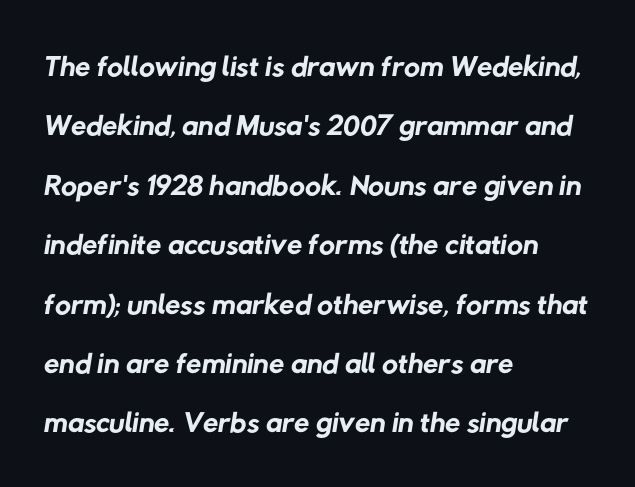
Character widths vary here, with narrow letters taking less room than wide ones. Summary of vertical rhythm: regular, with standard interline spacing. Left-aligned paragraph, ragged on the right. The string is rendered with underlining switched off.
